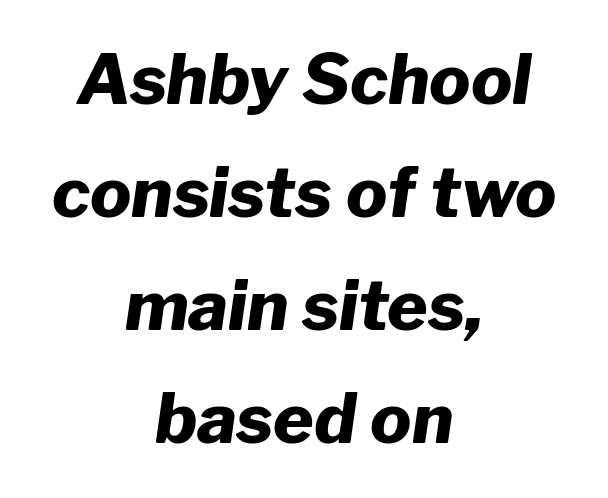
Unmarked baselines from the first word to the last. The rendering uses a bold face; every stroke is thick and dark. A typesetter would call this zero additional tracking. The line-height multiplier appears to be the usual default.
